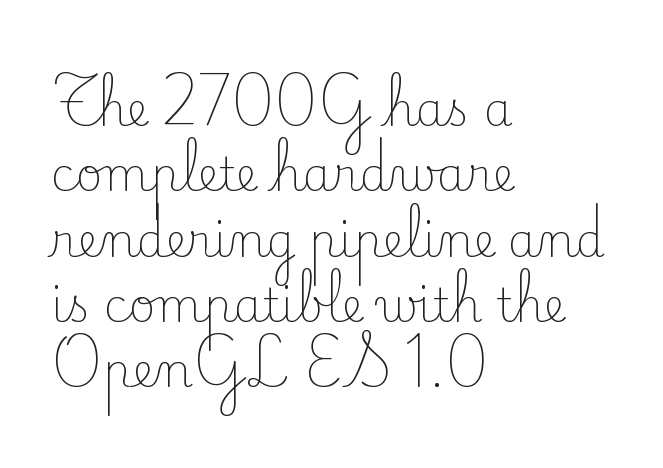
{"serif": "yes", "italic": "no", "bold": "no", "weight": "light", "width": "normal", "stroke_contrast": "low", "x_height": "small", "monospaced": "no", "underline": "no", "align": "left", "line_spacing": "normal", "line_spacing_ratio": 1.42, "letter_spacing": "normal", "letter_spacing_em": 0.0, "glyph_px": 46}
